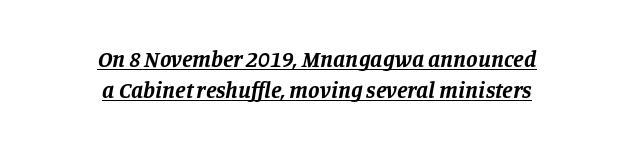
Q: Is the text bold? A: Yes.
Q: Is the text italic (slanted)? A: Yes, it leans right by about 11 degrees.
Q: Is the text underlined? A: Yes.
Q: How is the paragraph aligned? A: Centered.
Q: Is the spacing between letters normal or unusually wide? A: Normal.
Q: Is the spacing between lines tight, normal or loose? A: Normal.
